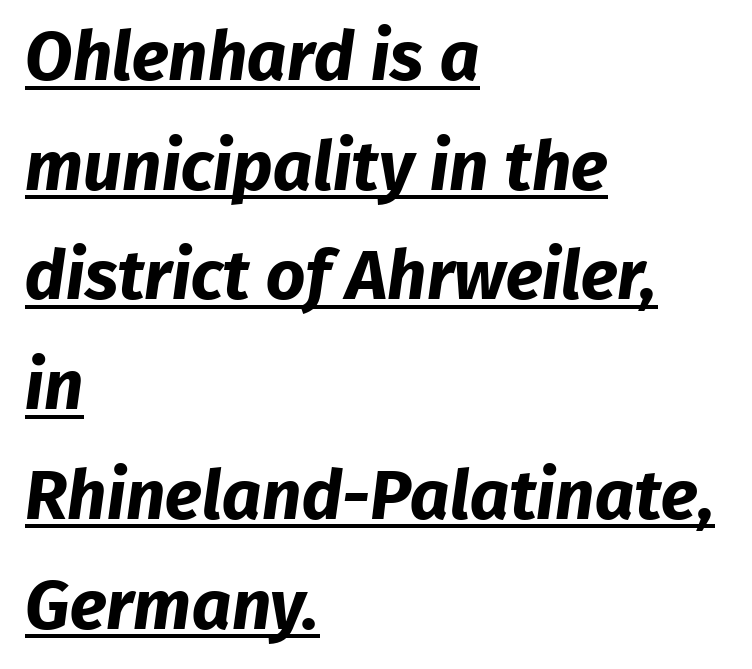
The image shows 69 px bold sans-serif type; set left-aligned, normal line spacing (1.59x), normal letter spacing, underlined; low stroke contrast and a medium x-height.
